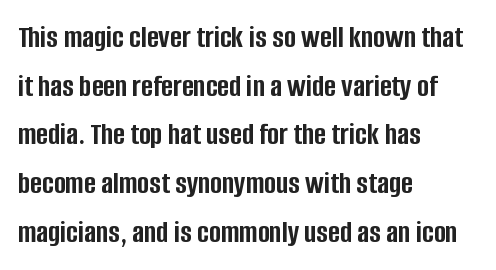
Do the characters align in a grid? No, the font is proportional. Each new line begins a customary step beneath the previous one. These words are printed bold, with thick strokes throughout. Unlike a traditional serif, this face leaves its strokes unadorned. Horizontally, the lines are justified to the leading edge only. Italic: no, the glyphs are upright roman.
